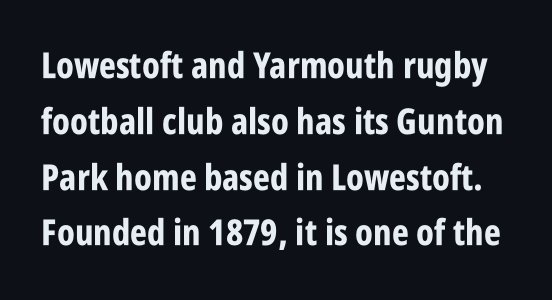
The image shows 36 px bold, condensed sans-serif type, upright; set normal line spacing (1.55x), normal letter spacing, not underlined; low stroke contrast and a large x-height.
